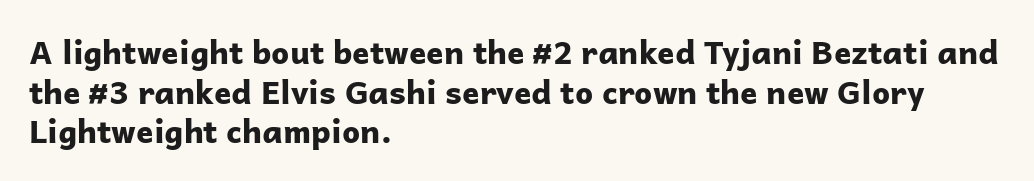
The rendering keeps characters at their native spacing. The characters display no serif detailing; their extremities are plain. The paragraph shown leans on its left margin. The font's upright variant was chosen for this text. Every letter is thick-stroked: bold, no question. Character widths vary here, with narrow letters taking less room than wide ones.
